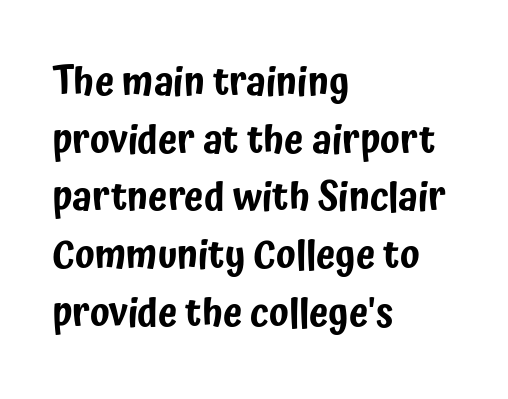
The image shows 39 px condensed sans-serif type, upright; set left-aligned, normal line spacing (1.48x), normal letter spacing, not underlined; low stroke contrast and a medium x-height.
